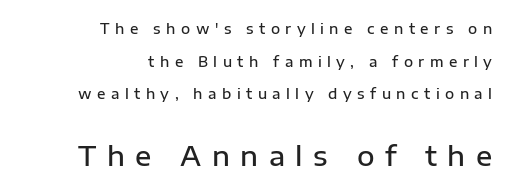
Q: Is the text bold? A: Semi-bold.
Q: Is the text italic (slanted)? A: No, it is upright.
Q: Is the text underlined? A: No.
Q: How is the paragraph aligned? A: Right-aligned.
Q: Is the spacing between letters normal or unusually wide? A: Unusually wide.
Q: Is the spacing between lines tight, normal or loose? A: Loose.
Q: Which block of text is set in a larger size, the first (top) or the second (bottom)? A: The second (bottom) one.
